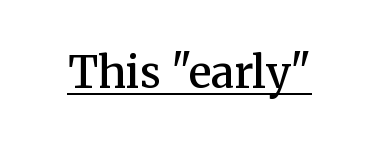
Every word sits above its own underline. The passage shown is typed in a proportional face where columns would drift. Is the letter spacing exaggerated? No — it looks like the ordinary default. Posture: vertical. The glyphs have the mass of a demibold cut, below bold.
